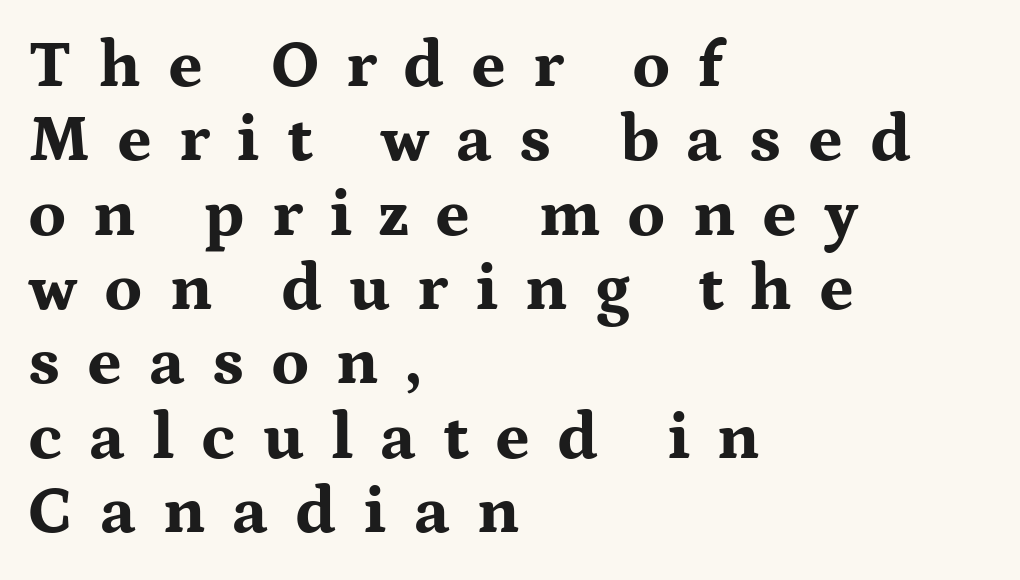
Q: Is the text bold? A: Yes.
Q: Is the text italic (slanted)? A: No, it is upright.
Q: Is the typeface a serif or a sans-serif typeface? A: Serif.
Q: Is the text underlined? A: No.
Q: How is the paragraph aligned? A: Left-aligned.
Q: Is the spacing between letters normal or unusually wide? A: Unusually wide.
Q: Is the spacing between lines tight, normal or loose? A: Tight.
Q: Width (condensed, normal, or wide)? A: Wide.
Q: Stroke contrast? A: Medium.
Q: x-height? A: Medium.
Q: Monospaced? A: No.
